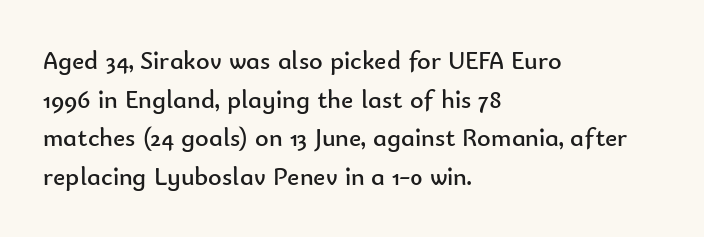
The image shows 26 px text type, upright; set left-aligned, normal line spacing (1.49x), normal letter spacing, not underlined.
